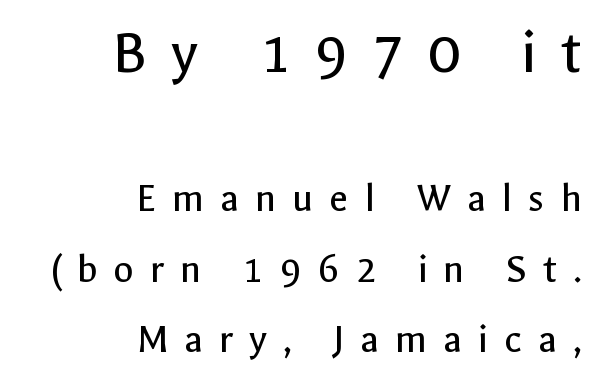
The image shows 63 px regular-weight sans-serif type, upright; set right-aligned, normal line spacing (1.68x), unusually wide letter spacing (+0.38 em), not underlined; the first (top) block is 1.5x larger; a medium x-height.
